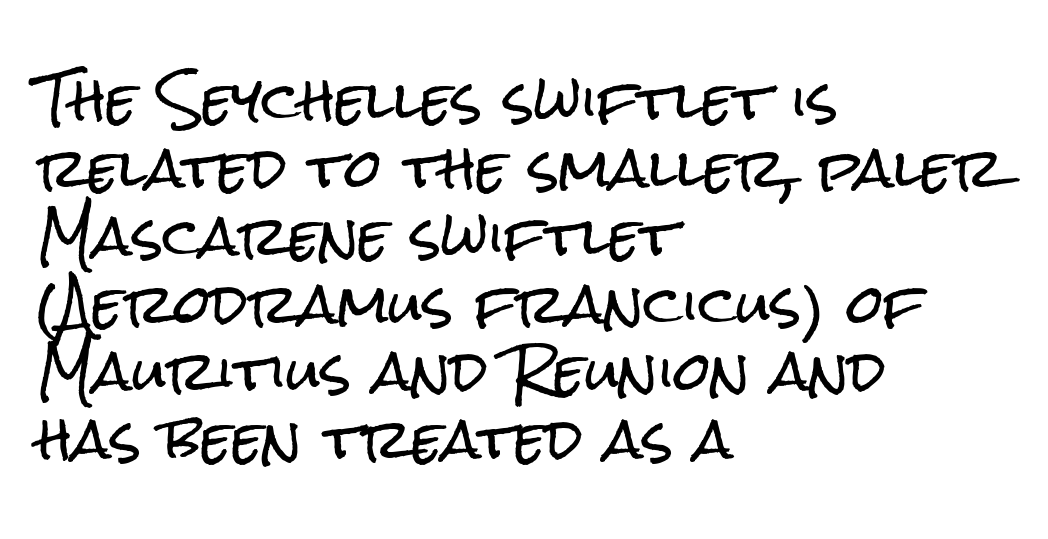
{"serif": "no", "italic": "no", "width": "condensed", "stroke_contrast": "low", "x_height": "medium", "monospaced": "no", "underline": "no", "align": "left", "line_spacing": "normal", "line_spacing_ratio": 1.28, "letter_spacing": "normal", "letter_spacing_em": 0.0, "glyph_px": 53}
